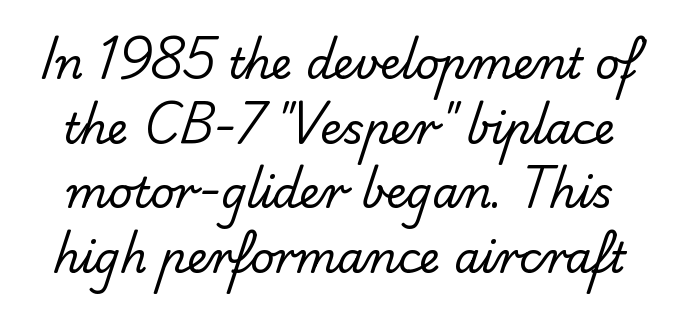
Evenly set lines give the paragraph a standard silhouette. Descender tails drop into unmarked territory. Think of a printed novel: that variable character pitch is what you see here. Observe the ordinary spacing: letters are neighbours, not strangers. The strokes are not fattened; the text isn't bold.
